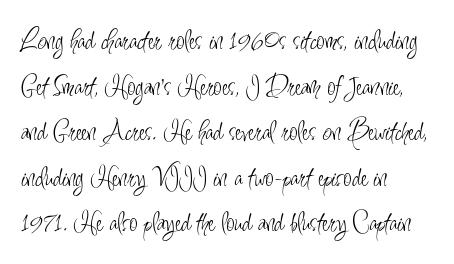
The image shows 30 px light, condensed sans-serif type; set left-aligned, normal line spacing (1.52x), normal letter spacing, not underlined; low stroke contrast and a small x-height.
